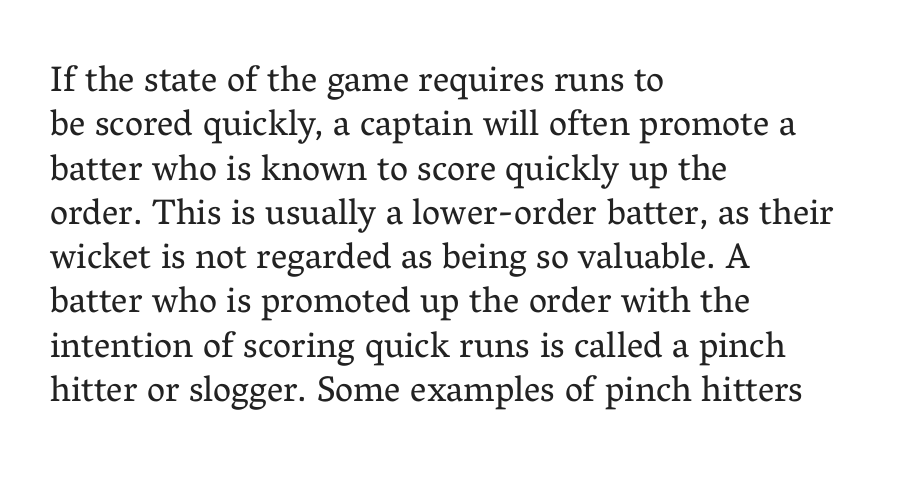
On a weight scale, this lands at 450 or below. Underlining? Definitely not there. Looks like regular typesetting: each glyph gets only the width it needs. Font category for this specimen: serif. Line starts are locked; line ends wander.
